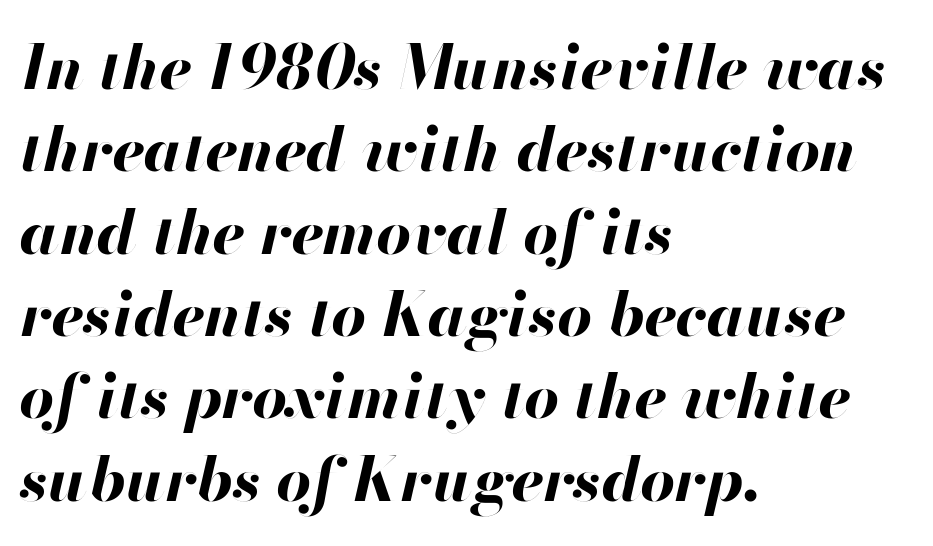
The image shows 61 px bold type, italic (leaning right); set left-aligned, normal line spacing (1.35x), normal letter spacing, not underlined; high stroke contrast and a small x-height.
